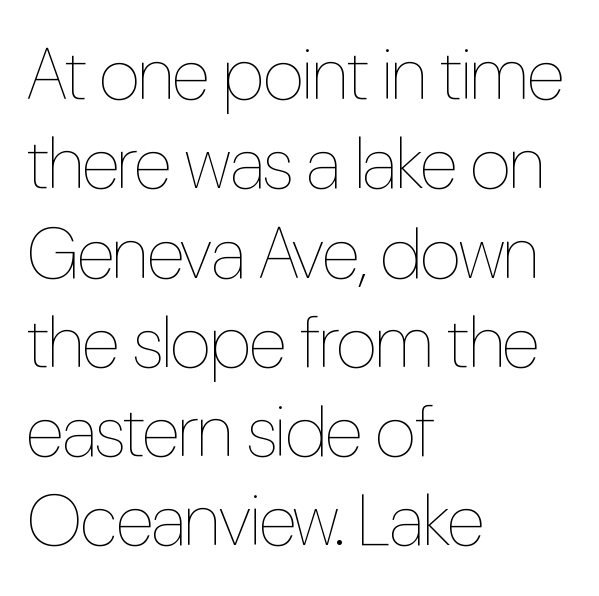
Q: Is the text bold? A: No.
Q: Is the text italic (slanted)? A: No, it is upright.
Q: Is the text underlined? A: No.
Q: How is the paragraph aligned? A: Left-aligned.
Q: Is the spacing between letters normal or unusually wide? A: Normal.
Q: Width (condensed, normal, or wide)? A: Condensed.
Q: Stroke contrast? A: Low.
Q: x-height? A: Medium.
Q: Monospaced? A: No.
